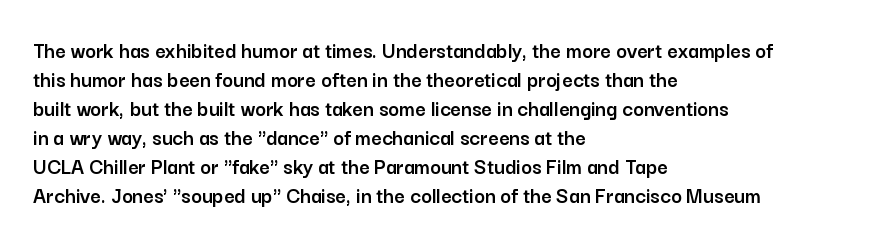
The image shows 23 px text type, upright; set left-aligned, normal line spacing (1.26x), normal letter spacing, not underlined.
